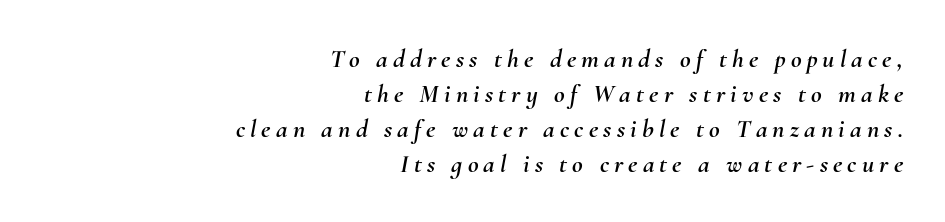
Bare-footed words on every line. The text block is weighted toward the right margin, trailing off unevenly leftward. The font's italic variant was chosen for this text. How would I describe the line gaps? Plain and ordinary. The face used here is rendered with a markedly widened letterfit.
